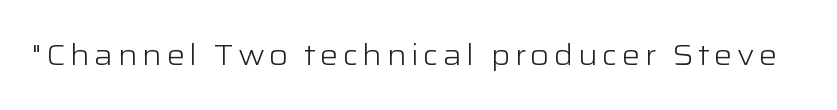
The image shows 29 px light, wide sans-serif type, upright; set not underlined; low stroke contrast and a medium x-height.
